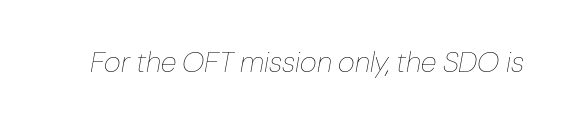
Q: Is the text bold? A: No.
Q: Is the text italic (slanted)? A: Yes, it leans right by about 10 degrees.
Q: Is the text underlined? A: No.
Q: Is the spacing between letters normal or unusually wide? A: Normal.
Q: Width (condensed, normal, or wide)? A: Normal.
Q: Stroke contrast? A: Low.
Q: x-height? A: Medium.
Q: Monospaced? A: No.
